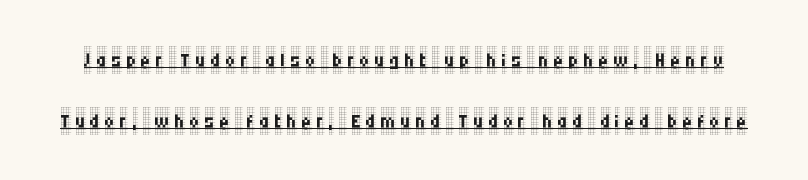
Q: Is the text bold? A: No.
Q: Is the text italic (slanted)? A: No, it is upright.
Q: Is the typeface a serif or a sans-serif typeface? A: Serif.
Q: Is the text underlined? A: Yes.
Q: Is the spacing between lines tight, normal or loose? A: Loose.
Q: Width (condensed, normal, or wide)? A: Condensed.
Q: Stroke contrast? A: Low.
Q: x-height? A: Large.
Q: Monospaced? A: No.
